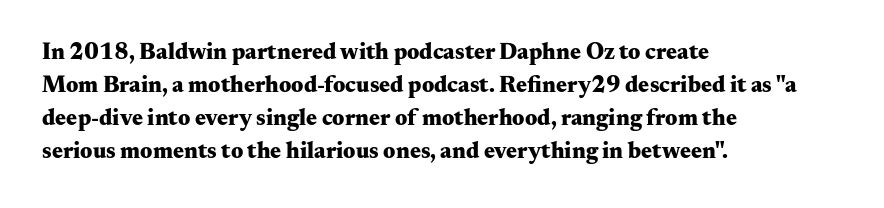
Q: Is the text bold? A: Yes.
Q: Is the text italic (slanted)? A: No, it is upright.
Q: Is the text underlined? A: No.
Q: How is the paragraph aligned? A: Left-aligned.
Q: Is the spacing between letters normal or unusually wide? A: Normal.
Q: Is the spacing between lines tight, normal or loose? A: Normal.
